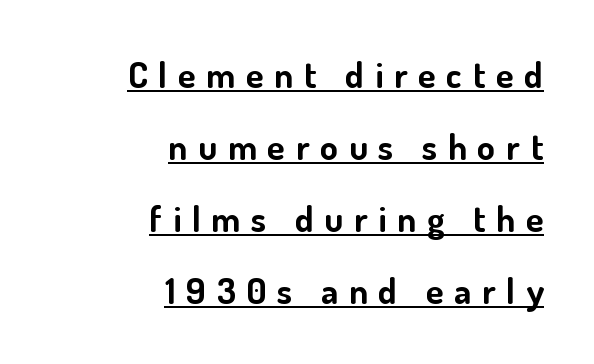
Proportional: the letters do not fall into vertical columns. A roman cut, with each character standing at attention. To sum up the face: it is a sans, with no serifs. On the weight axis this lands at bold, roughly 700. Underlined type. Successive baselines arrive slowly, with a big drop between each.
